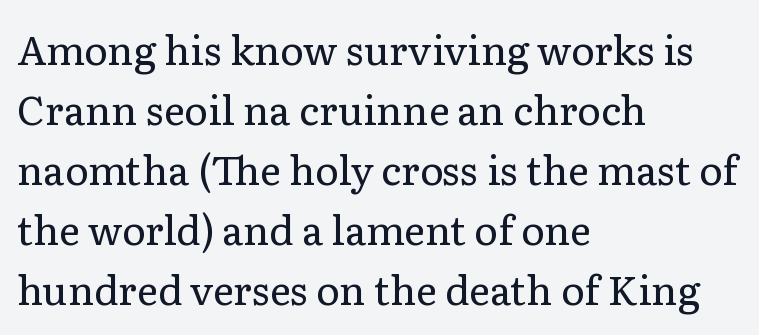
{"serif": "yes", "italic": "no", "bold": "no", "weight": "regular", "width": "normal", "stroke_contrast": "low", "x_height": "medium", "monospaced": "no", "underline": "no", "align": "left", "line_spacing": "normal", "line_spacing_ratio": 1.5, "letter_spacing": "normal", "letter_spacing_em": 0.0, "glyph_px": 40}
